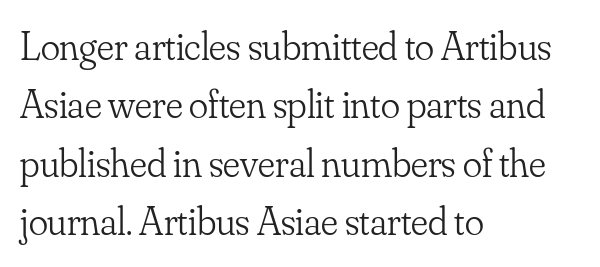
{"serif": "yes", "italic": "no", "bold": "no", "weight": "light", "width": "normal", "stroke_contrast": "low", "x_height": "small", "monospaced": "no", "underline": "no", "align": "left", "line_spacing": "normal", "line_spacing_ratio": 1.46, "letter_spacing": "normal", "letter_spacing_em": 0.0, "glyph_px": 40}
